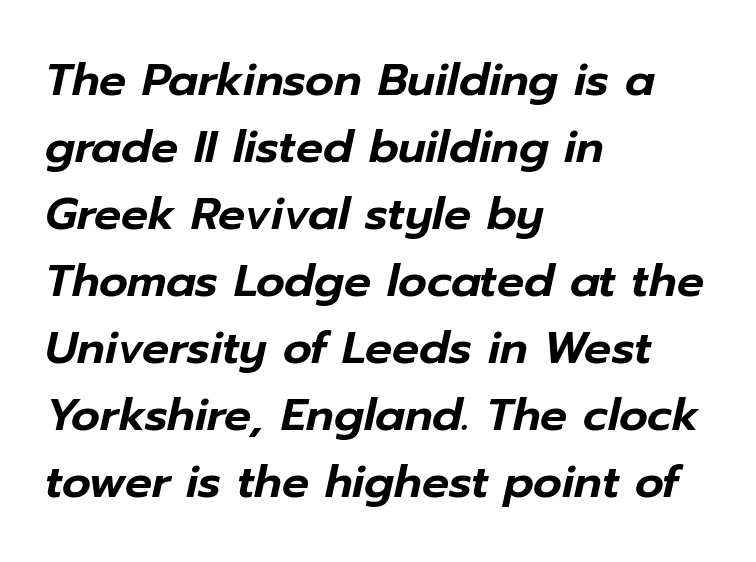
{"italic": "yes", "lean": "right", "slant_degrees": 12, "width": "normal", "stroke_contrast": "low", "x_height": "medium", "monospaced": "no", "underline": "no", "align": "left", "line_spacing": "normal", "line_spacing_ratio": 1.49, "letter_spacing": "normal", "letter_spacing_em": 0.0, "glyph_px": 45}
